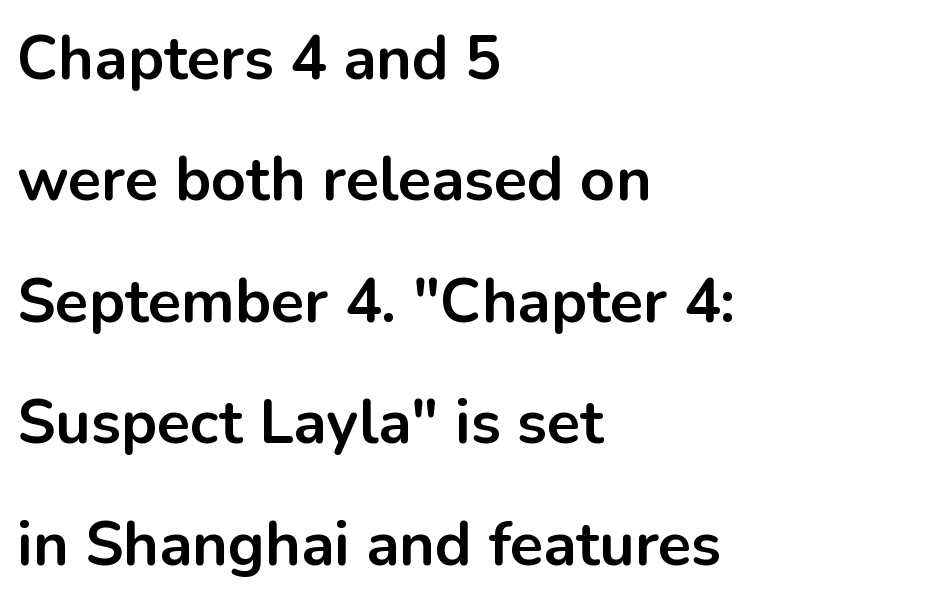
The image shows 61 px bold sans-serif type, upright; set left-aligned, loose line spacing (1.99x), normal letter spacing, not underlined; low stroke contrast and a medium x-height.
